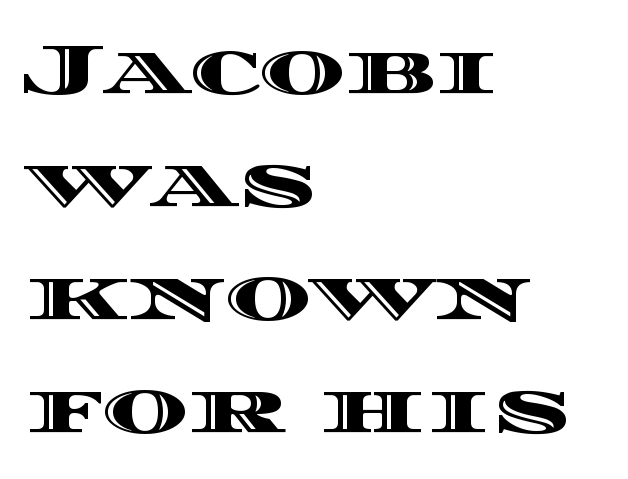
{"italic": "no", "width": "wide", "x_height": "large", "monospaced": "no", "underline": "no", "align": "left", "line_spacing": "normal", "line_spacing_ratio": 1.55, "letter_spacing": "normal", "letter_spacing_em": 0.0, "glyph_px": 73}
